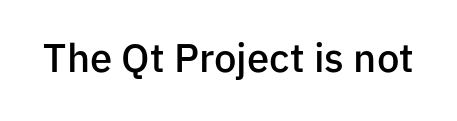
{"serif": "no", "italic": "no", "bold": "semi", "weight": "semibold", "width": "normal", "stroke_contrast": "low", "x_height": "medium", "monospaced": "no", "underline": "no", "letter_spacing": "normal", "letter_spacing_em": 0.0, "glyph_px": 40}
